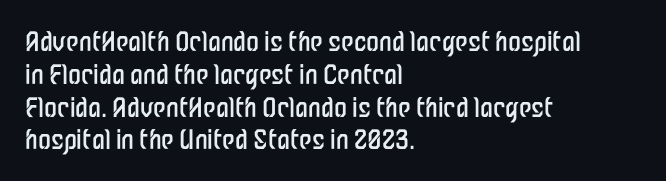
Q: Is the text bold? A: No.
Q: Is the text italic (slanted)? A: No, it is upright.
Q: Is the text underlined? A: No.
Q: How is the paragraph aligned? A: Left-aligned.
Q: Is the spacing between letters normal or unusually wide? A: Normal.
Q: Is the spacing between lines tight, normal or loose? A: Normal.
